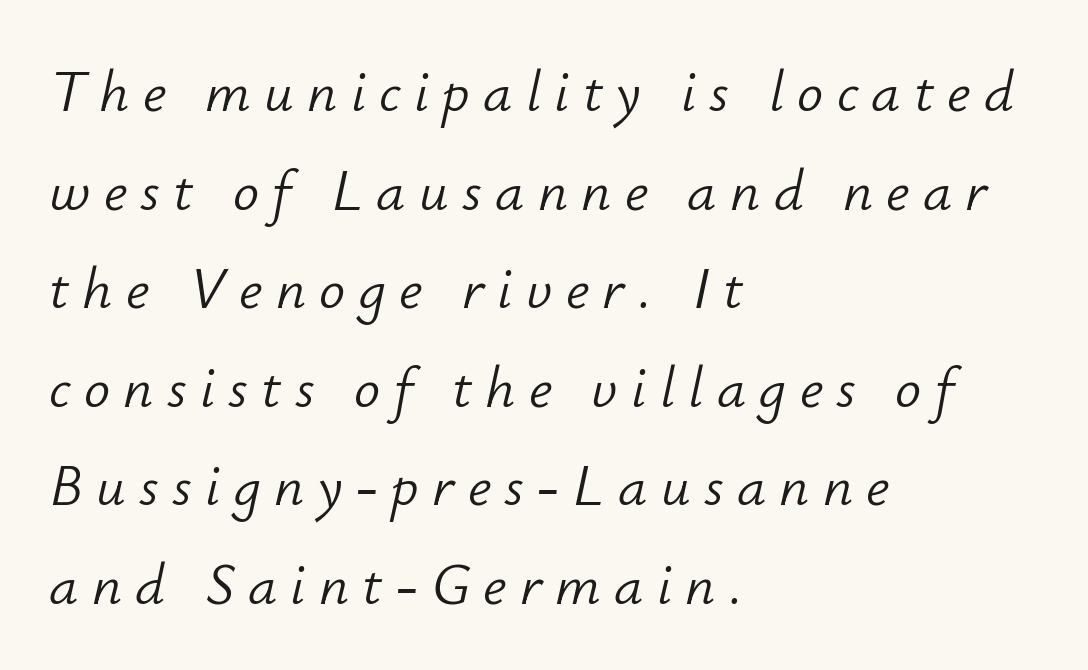
Looks like regular typesetting: each glyph gets only the width it needs. Is the stroke heavy? The answer is a plain regular-or-lighter. Descender tails drop into unmarked territory. The passage shown stacks its lines at a standard gap. The text block is weighted toward the left margin, trailing off unevenly rightward.
